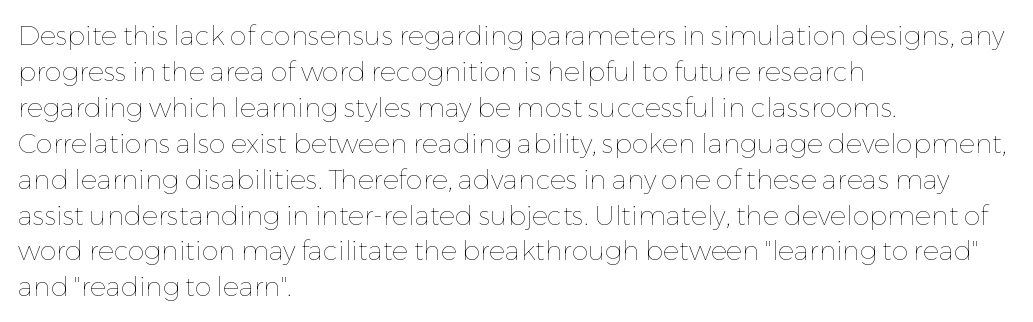
Q: Is the text bold? A: No.
Q: Is the text italic (slanted)? A: No, it is upright.
Q: Is the text underlined? A: No.
Q: How is the paragraph aligned? A: Left-aligned.
Q: Is the spacing between letters normal or unusually wide? A: Normal.
Q: Is the spacing between lines tight, normal or loose? A: Normal.
